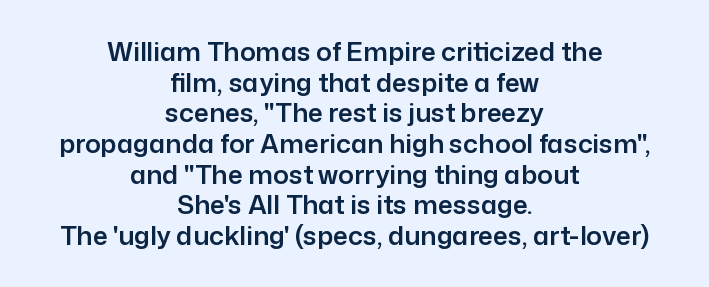
Q: Is the text italic (slanted)? A: No, it is upright.
Q: Is the text underlined? A: No.
Q: How is the paragraph aligned? A: Centered.
Q: Is the spacing between letters normal or unusually wide? A: Normal.
